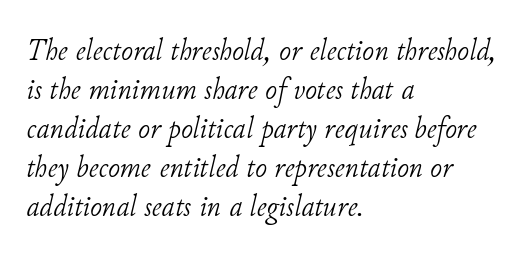
Q: Is the text bold? A: No.
Q: Is the text italic (slanted)? A: Yes, it leans right by about 11 degrees.
Q: Is the typeface a serif or a sans-serif typeface? A: Serif.
Q: Is the text underlined? A: No.
Q: How is the paragraph aligned? A: Left-aligned.
Q: Is the spacing between letters normal or unusually wide? A: Normal.
Q: Width (condensed, normal, or wide)? A: Normal.
Q: Stroke contrast? A: Low.
Q: x-height? A: Small.
Q: Monospaced? A: No.
